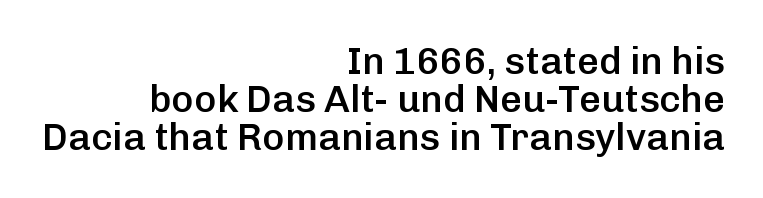
{"serif": "no", "italic": "no", "bold": "semi", "weight": "semibold", "width": "normal", "stroke_contrast": "low", "x_height": "medium", "monospaced": "no", "underline": "no", "align": "right", "line_spacing": "tight", "line_spacing_ratio": 1.0, "letter_spacing": "normal", "letter_spacing_em": 0.0, "glyph_px": 38}
